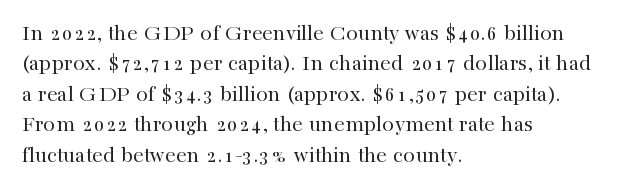
Q: Is the text bold? A: No.
Q: Is the text italic (slanted)? A: No, it is upright.
Q: Is the text underlined? A: No.
Q: How is the paragraph aligned? A: Left-aligned.
Q: Is the spacing between letters normal or unusually wide? A: Normal.
Q: Is the spacing between lines tight, normal or loose? A: Normal.
